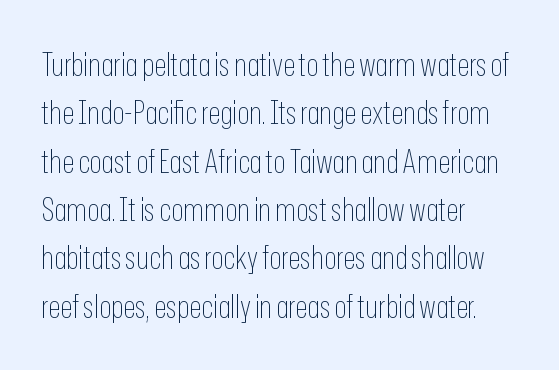
{"serif": "no", "italic": "no", "bold": "no", "weight": "thin", "width": "condensed", "stroke_contrast": "low", "x_height": "medium", "monospaced": "no", "underline": "no", "align": "left", "line_spacing": "normal", "line_spacing_ratio": 1.51, "letter_spacing": "normal", "letter_spacing_em": 0.0, "glyph_px": 32}
